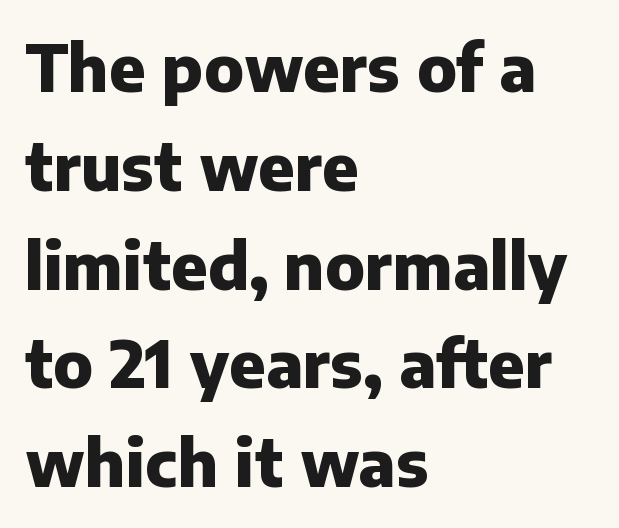
Q: Is the text bold? A: Yes.
Q: Is the text italic (slanted)? A: No, it is upright.
Q: Is the typeface a serif or a sans-serif typeface? A: Sans-serif.
Q: Is the text underlined? A: No.
Q: How is the paragraph aligned? A: Left-aligned.
Q: Is the spacing between letters normal or unusually wide? A: Normal.
Q: Is the spacing between lines tight, normal or loose? A: Normal.
Q: Width (condensed, normal, or wide)? A: Normal.
Q: Stroke contrast? A: Low.
Q: x-height? A: Medium.
Q: Monospaced? A: No.
